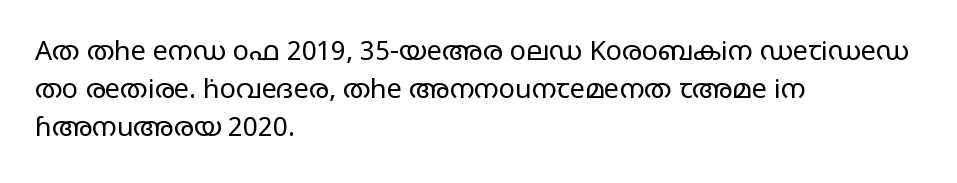
The image shows 27 px text type, upright; set left-aligned, normal line spacing (1.4x), normal letter spacing, not underlined.
